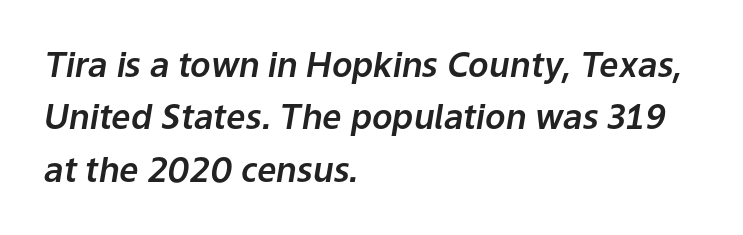
{"italic": "yes", "lean": "right", "slant_degrees": 9, "width": "normal", "stroke_contrast": "low", "x_height": "medium", "monospaced": "no", "underline": "no", "align": "left", "line_spacing": "normal", "line_spacing_ratio": 1.54, "letter_spacing": "normal", "letter_spacing_em": 0.0, "glyph_px": 34}
